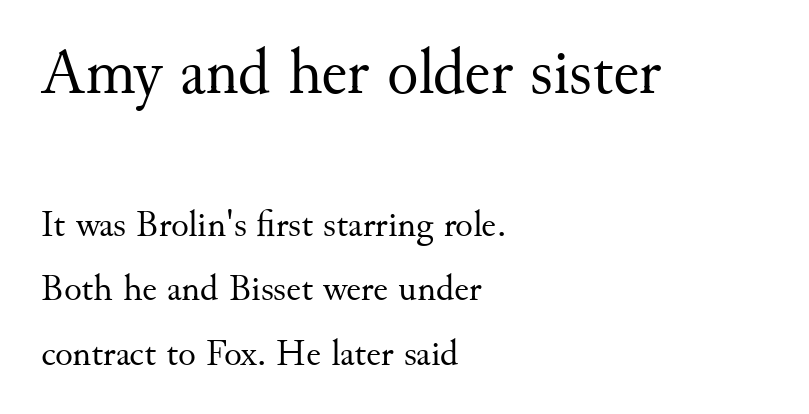
The image shows 65 px regular-weight serif type, upright; set left-aligned, line spacing 1.74x, normal letter spacing, not underlined; the first (top) block is 1.76x larger; medium stroke contrast and a small x-height.
